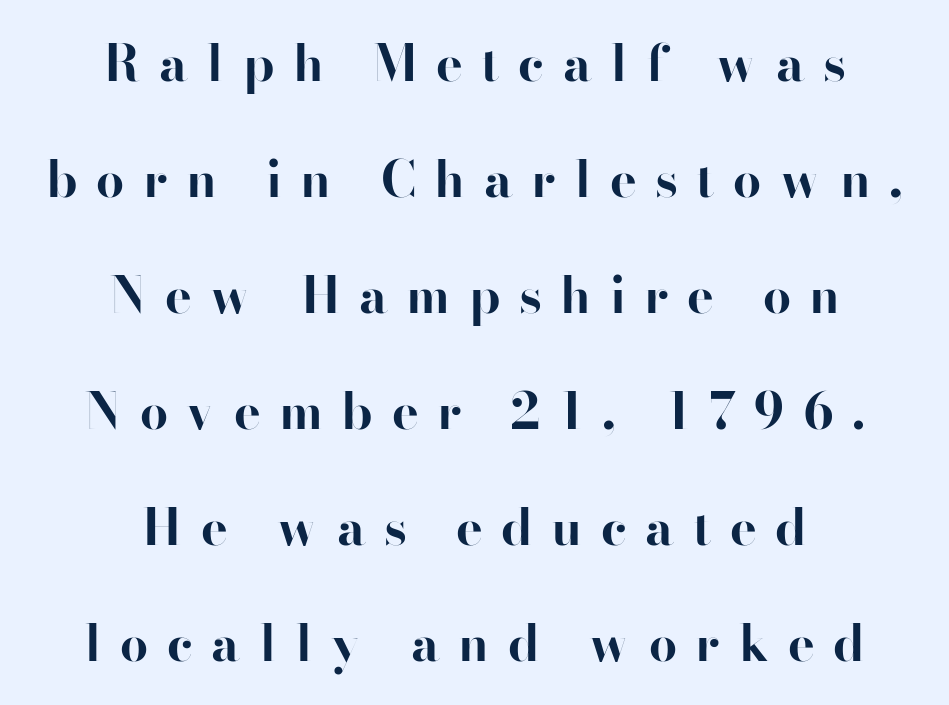
{"serif": "no", "italic": "no", "bold": "yes", "weight": "bold", "width": "normal", "stroke_contrast": "high", "x_height": "small", "monospaced": "no", "underline": "no", "align": "center", "line_spacing": "loose", "line_spacing_ratio": 2.32, "letter_spacing": "wide", "letter_spacing_em": 0.37, "glyph_px": 50}
